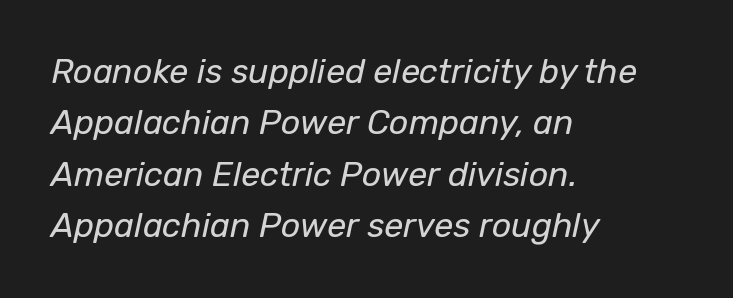
Q: Is the text bold? A: No.
Q: Is the text italic (slanted)? A: Yes, it leans right by about 12 degrees.
Q: Is the text underlined? A: No.
Q: How is the paragraph aligned? A: Left-aligned.
Q: Is the spacing between letters normal or unusually wide? A: Normal.
Q: Is the spacing between lines tight, normal or loose? A: Normal.
Q: Width (condensed, normal, or wide)? A: Normal.
Q: Stroke contrast? A: Low.
Q: x-height? A: Medium.
Q: Monospaced? A: No.
